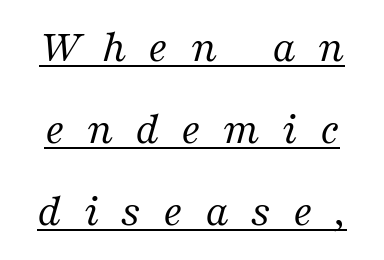
Q: Is the text bold? A: No.
Q: Is the text italic (slanted)? A: Yes, it leans right by about 16 degrees.
Q: Is the typeface a serif or a sans-serif typeface? A: Serif.
Q: Is the text underlined? A: Yes.
Q: Is the spacing between letters normal or unusually wide? A: Unusually wide.
Q: Width (condensed, normal, or wide)? A: Normal.
Q: Stroke contrast? A: Medium.
Q: x-height? A: Medium.
Q: Monospaced? A: No.
